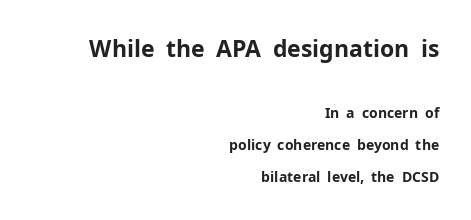
{"italic": "no", "bold": "yes", "underline": "no", "align": "right", "line_spacing": "loose", "line_spacing_ratio": 2.29, "letter_spacing": "normal", "letter_spacing_em": 0.0, "larger_block": "first", "size_ratio": 1.64, "glyph_px": 23}
